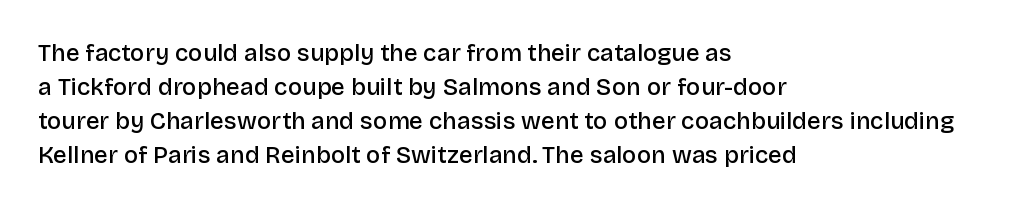
Q: Is the text bold? A: Semi-bold.
Q: Is the text italic (slanted)? A: No, it is upright.
Q: Is the text underlined? A: No.
Q: How is the paragraph aligned? A: Left-aligned.
Q: Is the spacing between letters normal or unusually wide? A: Normal.
Q: Is the spacing between lines tight, normal or loose? A: Normal.
